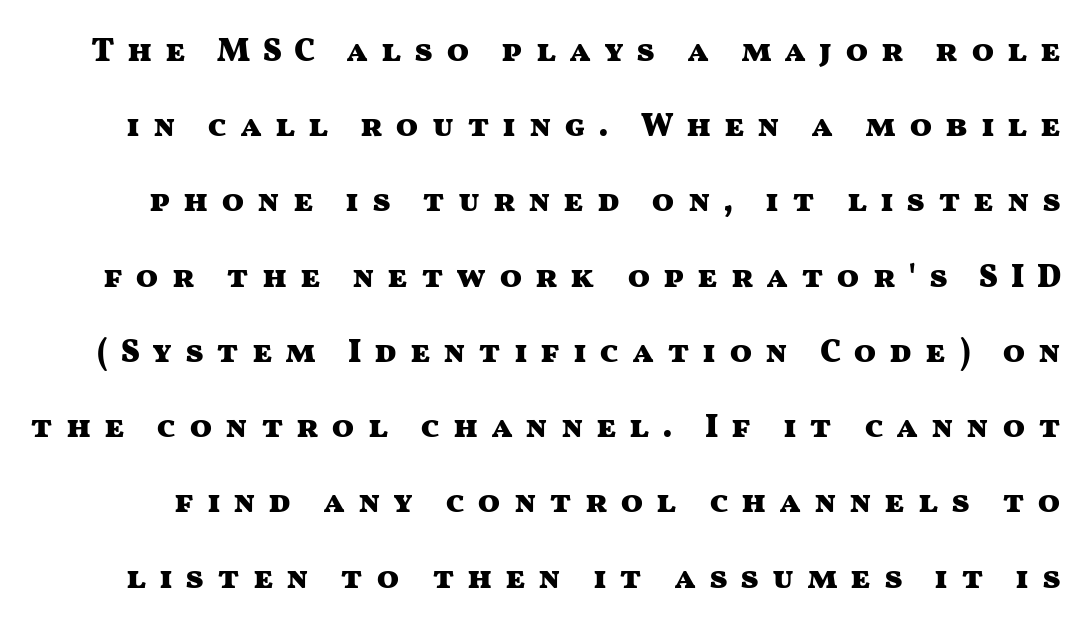
You can tell it's not italic because the verticals are truly vertical. The leading is generous, giving the passage an open texture. Grotesque or geometric, the face here clearly has no serifs. No word sits above an underline. Tracking value appears strongly positive — letters spread wide. The sample has been set heavy, in full bold.
